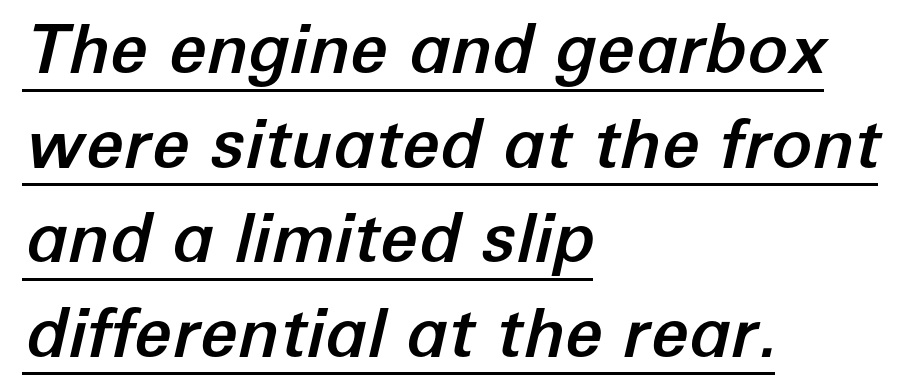
These lines stack with their left ends in a neat column. The line texture is even and compact thanks to regular tracking. Tall strokes in this sample are angled rather than plumb. The rows are spaced the way most documents space them.
